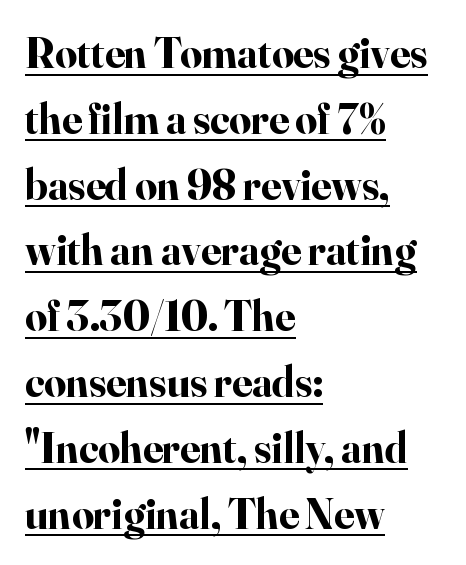
Q: Is the text bold? A: Yes.
Q: Is the text italic (slanted)? A: No, it is upright.
Q: Is the typeface a serif or a sans-serif typeface? A: Serif.
Q: Is the text underlined? A: Yes.
Q: How is the paragraph aligned? A: Left-aligned.
Q: Is the spacing between letters normal or unusually wide? A: Normal.
Q: Is the spacing between lines tight, normal or loose? A: Normal.
Q: Width (condensed, normal, or wide)? A: Normal.
Q: Stroke contrast? A: High.
Q: x-height? A: Small.
Q: Monospaced? A: No.
